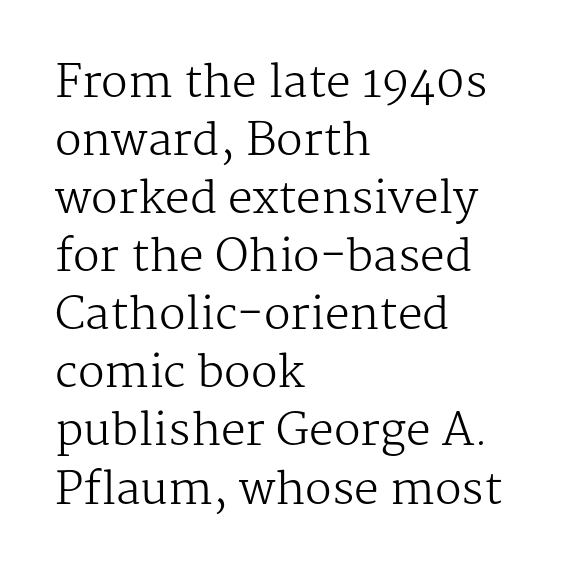
The image shows 44 px regular-weight serif type, upright; set left-aligned, normal line spacing (1.32x), normal letter spacing, not underlined; medium stroke contrast and a medium x-height.
